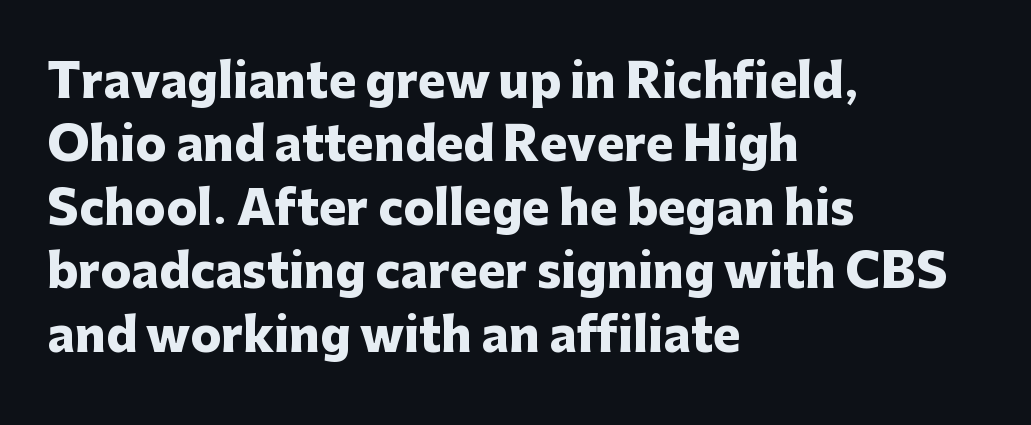
Q: Is the text bold? A: Yes.
Q: Is the text italic (slanted)? A: No, it is upright.
Q: Is the typeface a serif or a sans-serif typeface? A: Sans-serif.
Q: Is the text underlined? A: No.
Q: How is the paragraph aligned? A: Left-aligned.
Q: Is the spacing between letters normal or unusually wide? A: Normal.
Q: Is the spacing between lines tight, normal or loose? A: Normal.
Q: Width (condensed, normal, or wide)? A: Normal.
Q: Stroke contrast? A: Low.
Q: x-height? A: Medium.
Q: Monospaced? A: No.
